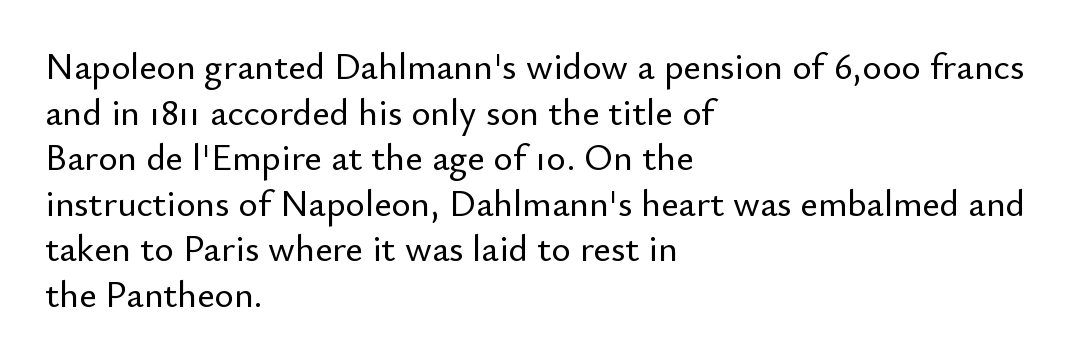
Q: Is the text italic (slanted)? A: No, it is upright.
Q: Is the typeface a serif or a sans-serif typeface? A: Sans-serif.
Q: Is the text underlined? A: No.
Q: How is the paragraph aligned? A: Left-aligned.
Q: Is the spacing between letters normal or unusually wide? A: Normal.
Q: Width (condensed, normal, or wide)? A: Normal.
Q: Stroke contrast? A: Low.
Q: x-height? A: Small.
Q: Monospaced? A: No.
